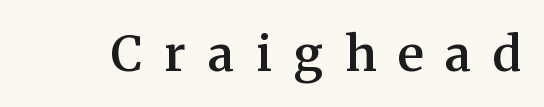
The image shows 49 px semibold serif type, upright; set unusually wide letter spacing (+0.45 em), not underlined; medium stroke contrast and a medium x-height.
